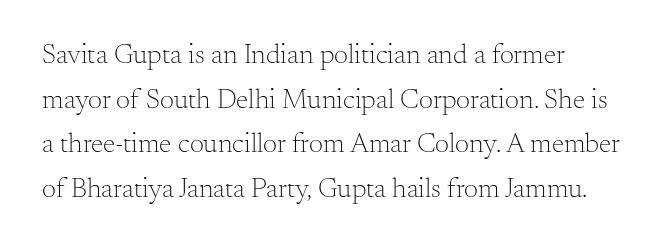
The weight would be labelled regular, book, light, or lighter still. These lines keep a tight, regular rhythm from letter to letter. Type style note: has serifs. Posture: straight, roman, zero tilt.
